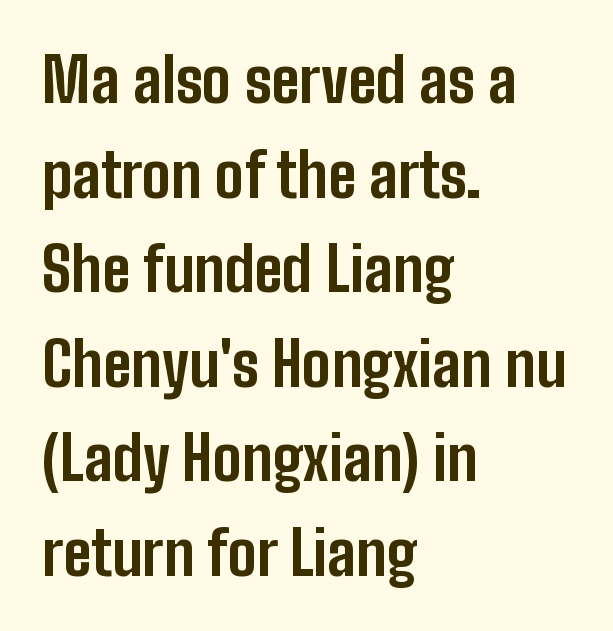
Q: Is the text bold? A: Yes.
Q: Is the text italic (slanted)? A: No, it is upright.
Q: Is the typeface a serif or a sans-serif typeface? A: Sans-serif.
Q: Is the text underlined? A: No.
Q: How is the paragraph aligned? A: Left-aligned.
Q: Is the spacing between letters normal or unusually wide? A: Normal.
Q: Is the spacing between lines tight, normal or loose? A: Normal.
Q: Width (condensed, normal, or wide)? A: Condensed.
Q: Stroke contrast? A: Low.
Q: x-height? A: Medium.
Q: Monospaced? A: No.
